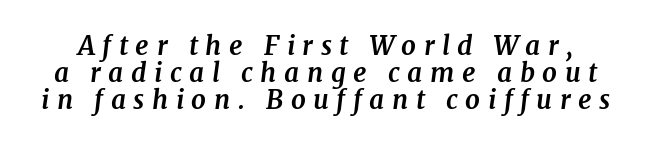
Only glyphs here, with clear space below each row. Tracking here is generous; glyphs stand well apart from one another. Tall strokes in this sample are angled rather than plumb. Notice how thick the strokes are: this is what a full bold looks like. This block would grow much taller if given ordinary leading; it's compressed now.
